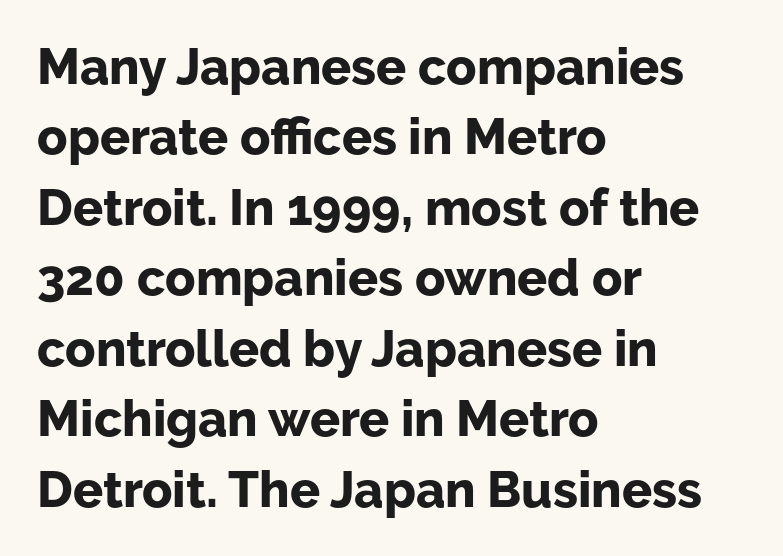
The image shows 50 px bold sans-serif type, upright; set left-aligned, normal line spacing (1.41x), normal letter spacing, not underlined; low stroke contrast and a medium x-height.
